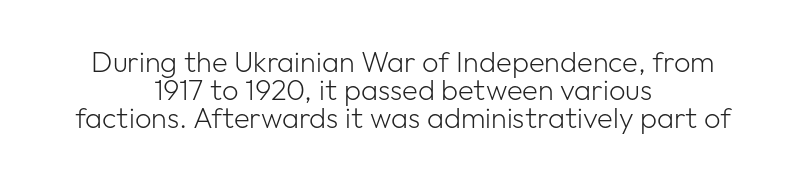
A centered setting, common on invitations and titles, is used for this passage. The lettering holds an erect, upright posture throughout. Tracking here is standard; glyphs follow each other at the usual distance. Looks like regular typesetting: each glyph gets only the width it needs. Rule under the text: the space is simply empty.
